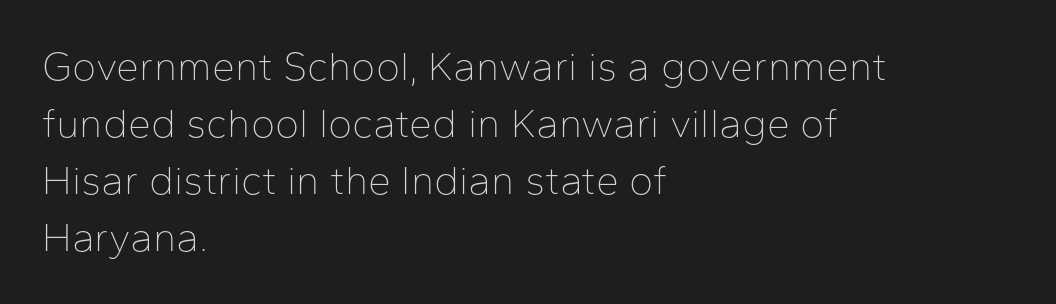
Q: Is the text bold? A: No.
Q: Is the text italic (slanted)? A: No, it is upright.
Q: Is the typeface a serif or a sans-serif typeface? A: Sans-serif.
Q: Is the text underlined? A: No.
Q: How is the paragraph aligned? A: Left-aligned.
Q: Is the spacing between letters normal or unusually wide? A: Normal.
Q: Is the spacing between lines tight, normal or loose? A: Normal.
Q: Width (condensed, normal, or wide)? A: Normal.
Q: Stroke contrast? A: Low.
Q: x-height? A: Medium.
Q: Monospaced? A: No.
